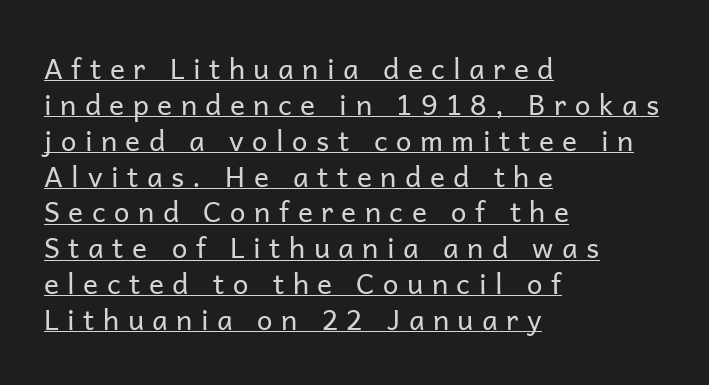
Quick note: underline on. Proportional: the letters do not fall into vertical columns. The letters stand upright; this is a roman face. Nope, no serifs anywhere on these letters. No heavy texture on the line: the type isn't bold.
